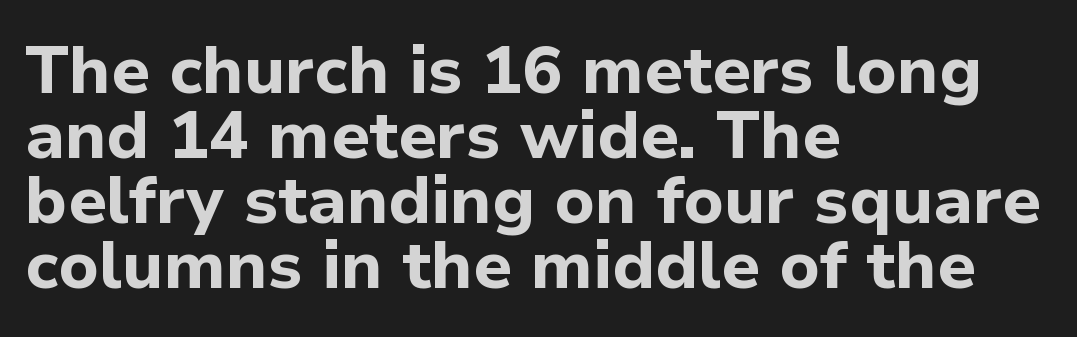
Descenders are the only things crossing below the line. The face used here is a sans, in the tradition of grotesques and geometrics. A typesetter would call this proportional, since set widths differ per character. Is the block centered? No — it sits flush against the left margin. Very little white space separates one row of letters from the next.
